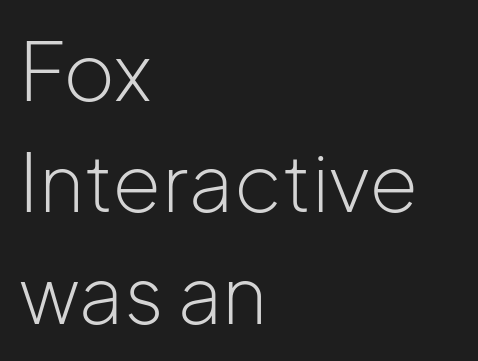
Spacing between characters is what you'd get straight out of the box. Just letters on the line, the space beneath them empty. Heft: none added — not bold. Regular leading.
